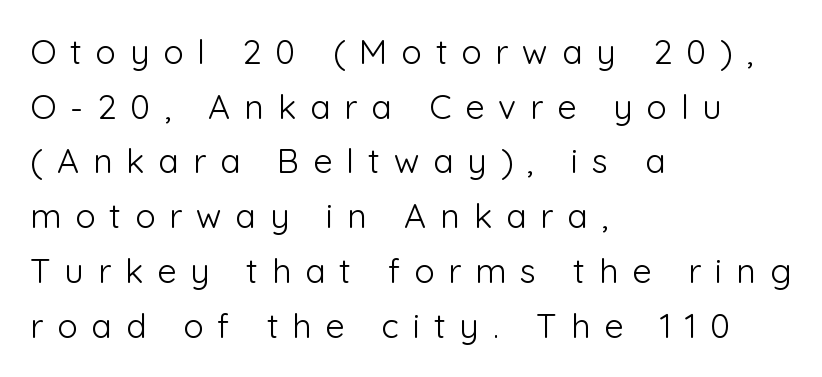
{"serif": "no", "italic": "no", "bold": "no", "weight": "light", "width": "normal", "stroke_contrast": "low", "x_height": "medium", "monospaced": "no", "underline": "no", "align": "left", "line_spacing": "normal", "line_spacing_ratio": 1.61, "letter_spacing": "wide", "letter_spacing_em": 0.41, "glyph_px": 34}
